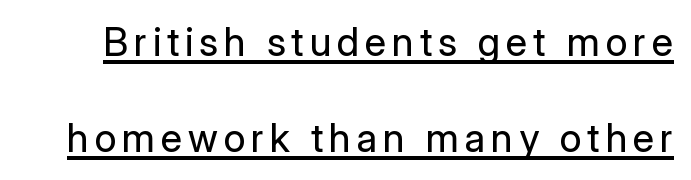
The image shows 39 px regular-weight sans-serif type, upright; set loose line spacing (2.46x), underlined; low stroke contrast and a medium x-height.
